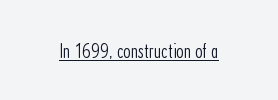
{"italic": "no", "bold": "no", "underline": "yes", "letter_spacing": "normal", "letter_spacing_em": 0.0, "glyph_px": 21}
